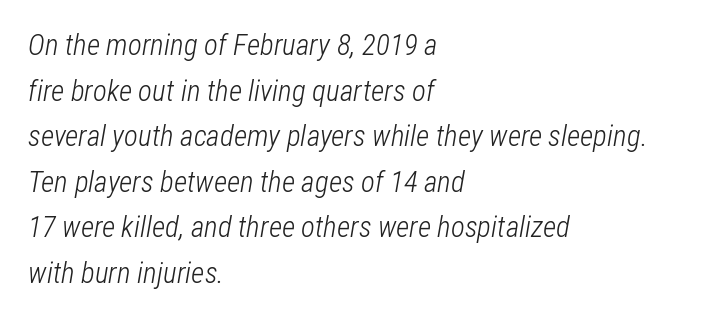
Q: Is the text bold? A: No.
Q: Is the text italic (slanted)? A: Yes, it leans right by about 12 degrees.
Q: Is the text underlined? A: No.
Q: How is the paragraph aligned? A: Left-aligned.
Q: Is the spacing between letters normal or unusually wide? A: Normal.
Q: Is the spacing between lines tight, normal or loose? A: Normal.
Q: Width (condensed, normal, or wide)? A: Condensed.
Q: Stroke contrast? A: Low.
Q: x-height? A: Medium.
Q: Monospaced? A: No.
